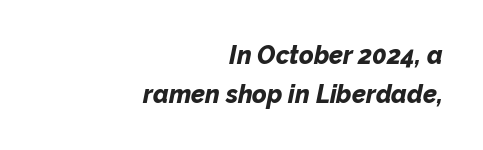
{"italic": "yes", "lean": "right", "slant_degrees": 12, "bold": "yes", "underline": "no", "align": "right", "line_spacing": "normal", "line_spacing_ratio": 1.57, "letter_spacing": "normal", "letter_spacing_em": 0.0, "glyph_px": 25}
